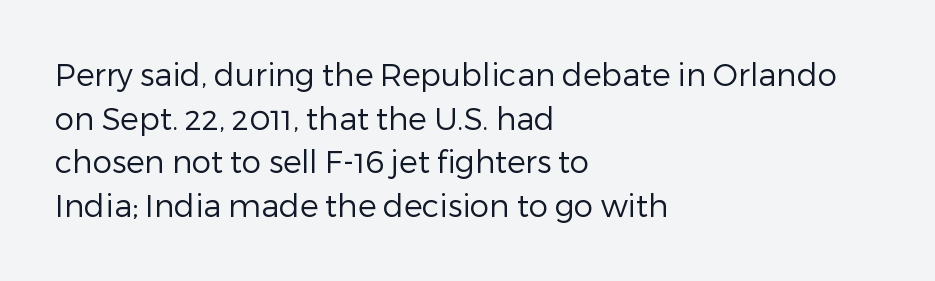
{"serif": "no", "italic": "no", "bold": "no", "weight": "regular", "width": "normal", "stroke_contrast": "low", "x_height": "medium", "monospaced": "no", "underline": "no", "align": "left", "line_spacing": "normal", "line_spacing_ratio": 1.41, "letter_spacing": "normal", "letter_spacing_em": 0.0, "glyph_px": 31}
